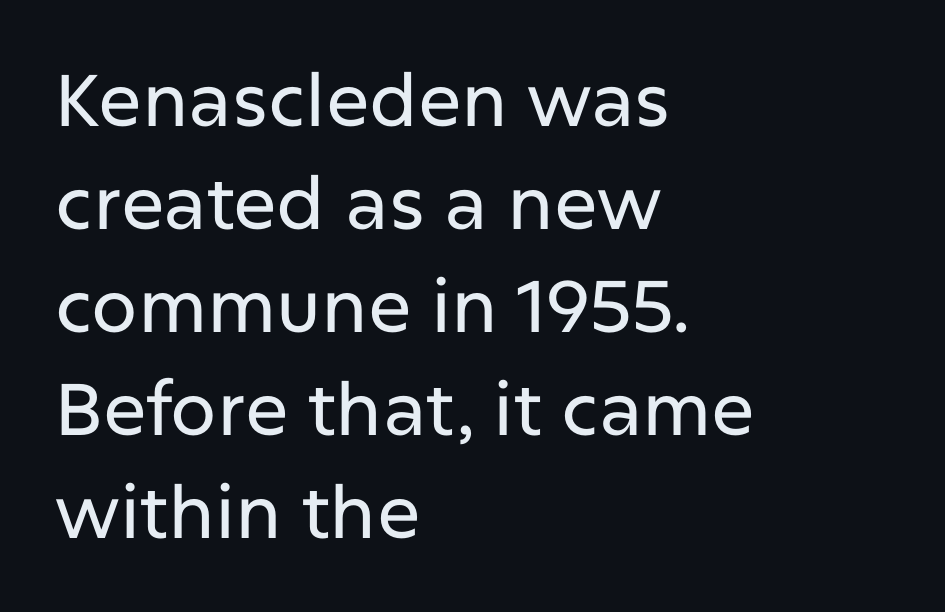
Q: Is the text italic (slanted)? A: No, it is upright.
Q: Is the typeface a serif or a sans-serif typeface? A: Sans-serif.
Q: Is the text underlined? A: No.
Q: How is the paragraph aligned? A: Left-aligned.
Q: Is the spacing between letters normal or unusually wide? A: Normal.
Q: Is the spacing between lines tight, normal or loose? A: Normal.
Q: Width (condensed, normal, or wide)? A: Normal.
Q: Stroke contrast? A: Low.
Q: x-height? A: Medium.
Q: Monospaced? A: No.
